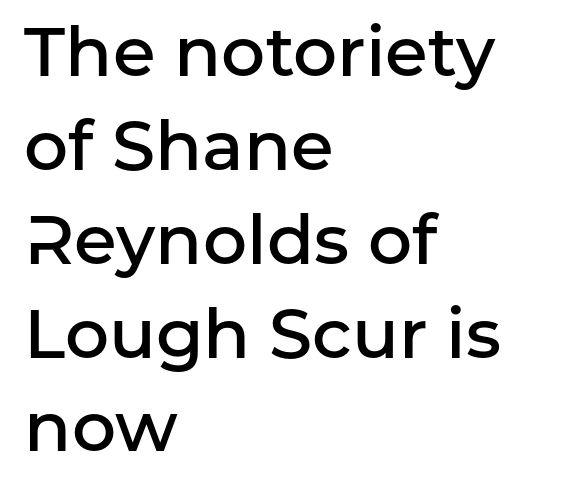
Q: Is the text bold? A: Semi-bold.
Q: Is the text italic (slanted)? A: No, it is upright.
Q: Is the typeface a serif or a sans-serif typeface? A: Sans-serif.
Q: Is the text underlined? A: No.
Q: How is the paragraph aligned? A: Left-aligned.
Q: Is the spacing between letters normal or unusually wide? A: Normal.
Q: Is the spacing between lines tight, normal or loose? A: Normal.
Q: Width (condensed, normal, or wide)? A: Normal.
Q: Stroke contrast? A: Low.
Q: x-height? A: Medium.
Q: Monospaced? A: No.
